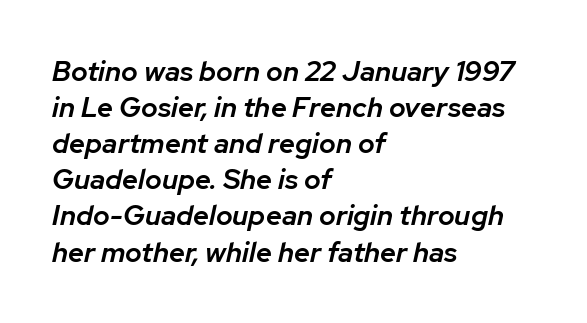
{"italic": "yes", "lean": "right", "slant_degrees": 12, "bold": "semi", "weight": "semibold", "width": "normal", "stroke_contrast": "low", "x_height": "medium", "monospaced": "no", "underline": "no", "align": "left", "line_spacing": "normal", "line_spacing_ratio": 1.29, "letter_spacing": "normal", "letter_spacing_em": 0.0, "glyph_px": 28}
